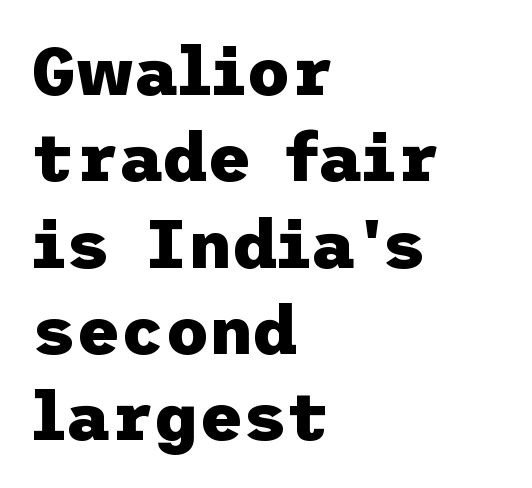
The image shows 68 px heavy sans-serif type, upright; set left-aligned, normal line spacing (1.27x), normal letter spacing, not underlined; low stroke contrast and a medium x-height.
